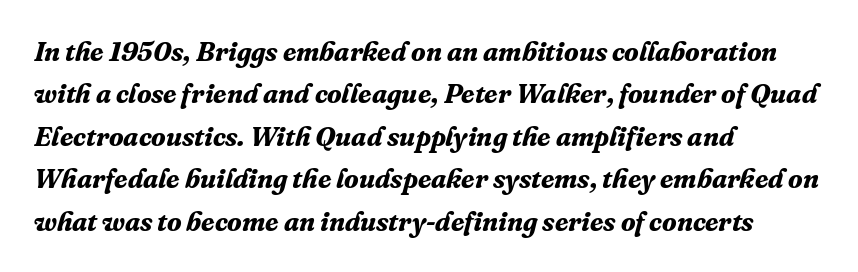
The lines sit at an ordinary, default distance from one another. Check under the words: just untouched page. Between one letter and the next there's only the usual sliver of space. Italic: yes, the glyphs are oblique.
